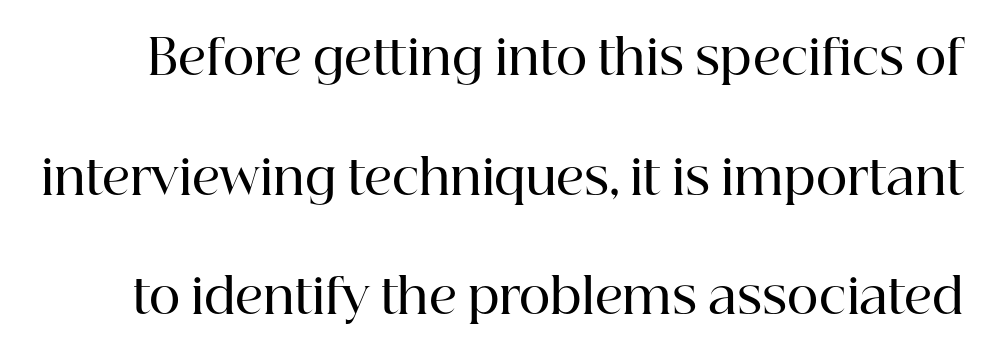
As a designer I'd log this as weight 600, semibold. The rendering shows small feet on the letterforms — a serif design. The rendering uses a large line-height, opening up the rows. The letters advance in unequal steps, a hallmark of proportional type. Vertical strokes here are truly vertical.
